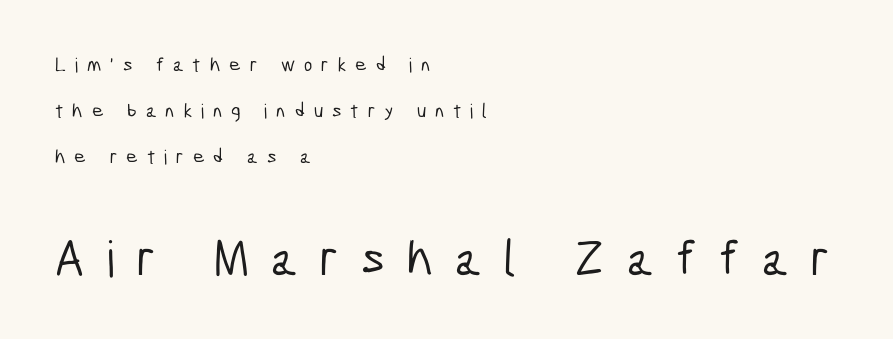
The image shows 50 px condensed sans-serif type; set left-aligned, loose line spacing (2.31x), unusually wide letter spacing (+0.45 em), not underlined; the second (bottom) block is 2.5x larger; low stroke contrast and a medium x-height.
